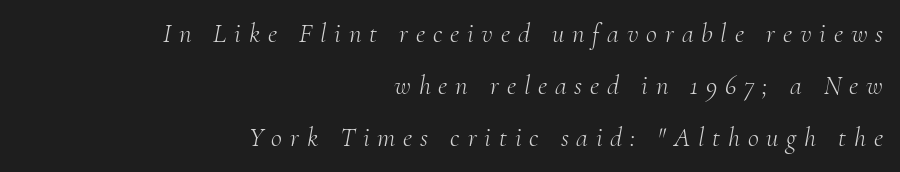
Q: Is the text bold? A: No.
Q: Is the text italic (slanted)? A: Yes, it leans right by about 10 degrees.
Q: Is the text underlined? A: No.
Q: How is the paragraph aligned? A: Right-aligned.
Q: Is the spacing between letters normal or unusually wide? A: Unusually wide.
Q: Is the spacing between lines tight, normal or loose? A: Loose.
